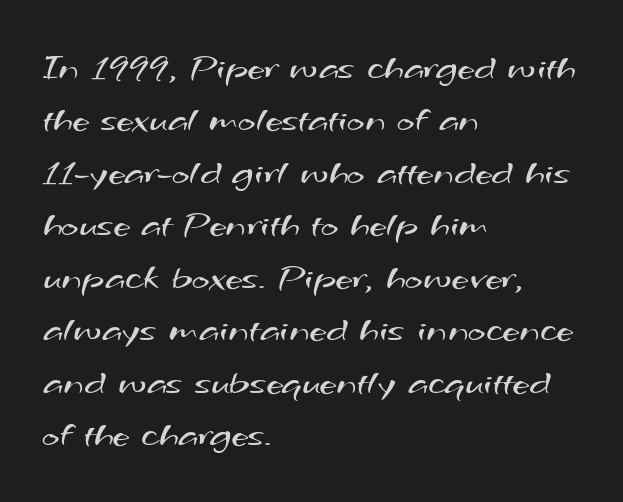
Q: Is the text bold? A: No.
Q: Is the typeface a serif or a sans-serif typeface? A: Sans-serif.
Q: Is the text underlined? A: No.
Q: How is the paragraph aligned? A: Left-aligned.
Q: Is the spacing between letters normal or unusually wide? A: Normal.
Q: Is the spacing between lines tight, normal or loose? A: Normal.
Q: Width (condensed, normal, or wide)? A: Wide.
Q: Stroke contrast? A: Medium.
Q: x-height? A: Small.
Q: Monospaced? A: No.
